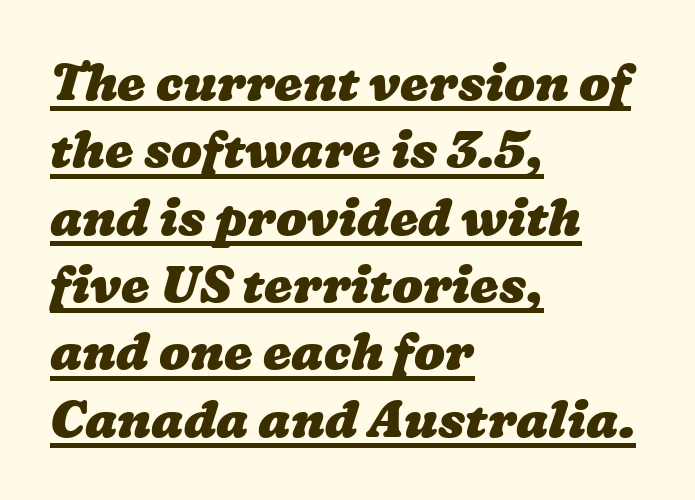
Q: Is the text bold? A: Yes.
Q: Is the text underlined? A: Yes.
Q: How is the paragraph aligned? A: Left-aligned.
Q: Is the spacing between letters normal or unusually wide? A: Normal.
Q: Is the spacing between lines tight, normal or loose? A: Normal.
Q: Width (condensed, normal, or wide)? A: Wide.
Q: Stroke contrast? A: Low.
Q: x-height? A: Medium.
Q: Monospaced? A: No.
